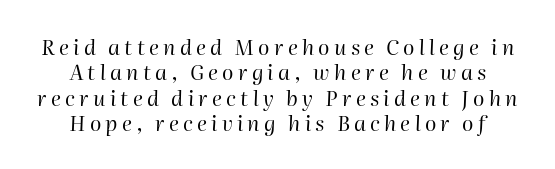
{"italic": "yes", "lean": "right", "slant_degrees": 2, "bold": "no", "underline": "no", "align": "center", "line_spacing_ratio": 1.21, "letter_spacing": "wide", "letter_spacing_em": 0.2, "glyph_px": 21}
